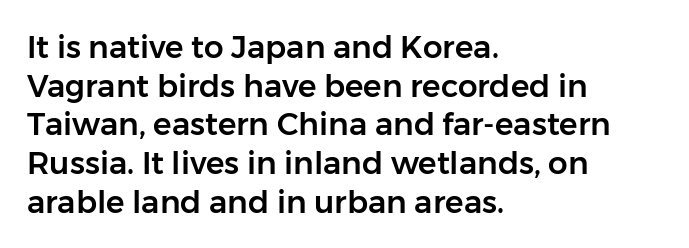
The image shows 31 px sans-serif type, upright; set left-aligned, normal line spacing (1.25x), normal letter spacing, not underlined; low stroke contrast and a medium x-height.
